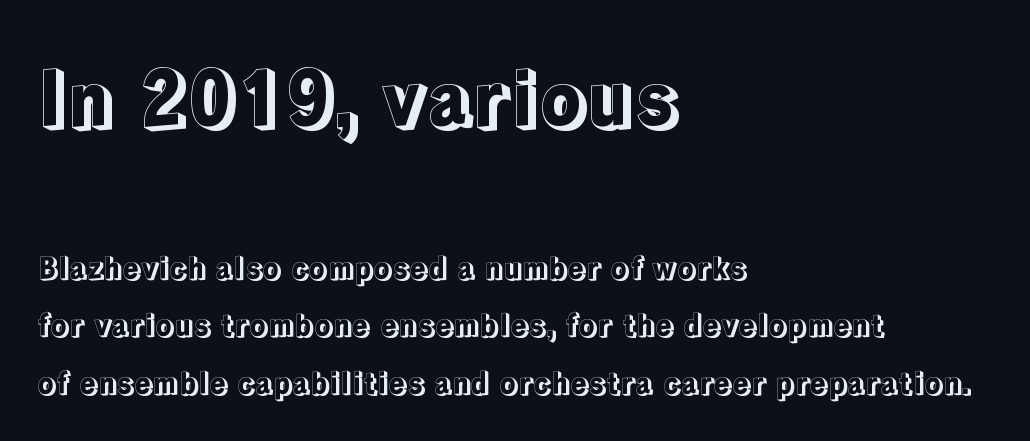
{"italic": "no", "width": "normal", "x_height": "medium", "monospaced": "no", "underline": "no", "align": "left", "line_spacing": "loose", "line_spacing_ratio": 1.91, "letter_spacing": "normal", "letter_spacing_em": 0.0, "larger_block": "first", "size_ratio": 2.53, "glyph_px": 76}
